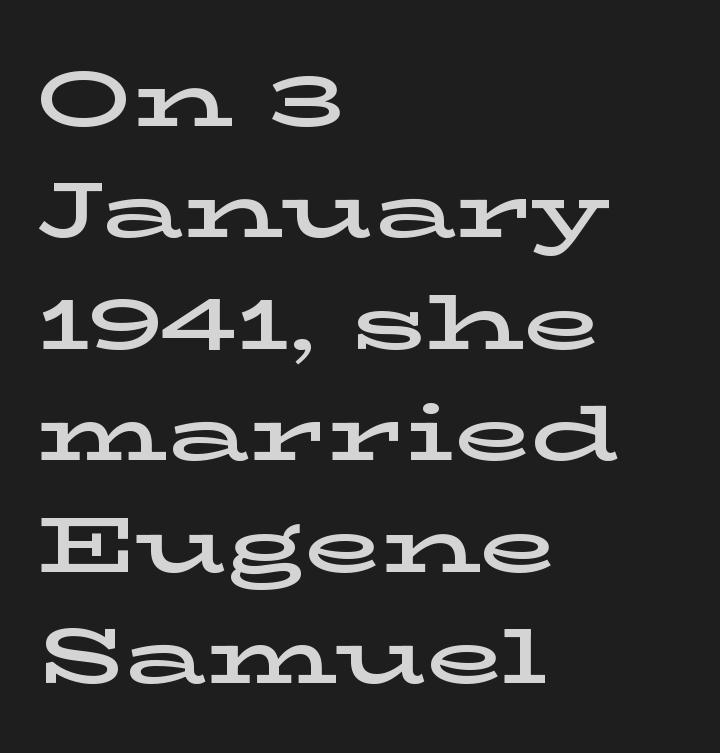
The letters stand upright; this is a roman face. The lines sit at an ordinary, default distance from one another. These lines stack with their left ends in a neat column. In terms of letterform style, serifs are clearly present. The rendering uses natural spacing where letterforms have individual widths.
